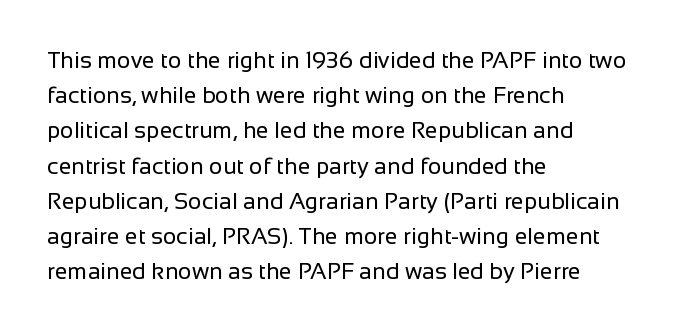
Q: Is the text bold? A: No.
Q: Is the text italic (slanted)? A: No, it is upright.
Q: Is the text underlined? A: No.
Q: How is the paragraph aligned? A: Left-aligned.
Q: Is the spacing between letters normal or unusually wide? A: Normal.
Q: Is the spacing between lines tight, normal or loose? A: Normal.
